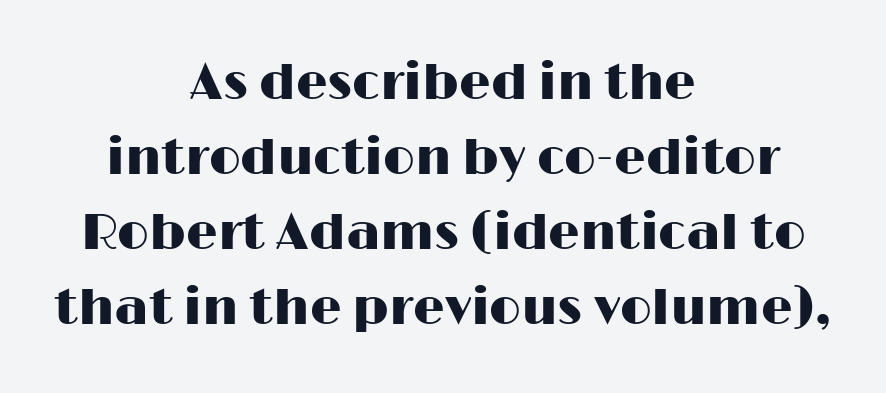
{"serif": "no", "italic": "no", "width": "wide", "stroke_contrast": "high", "x_height": "medium", "monospaced": "no", "underline": "no", "align": "center", "line_spacing": "normal", "line_spacing_ratio": 1.5, "letter_spacing": "normal", "letter_spacing_em": 0.0, "glyph_px": 50}
